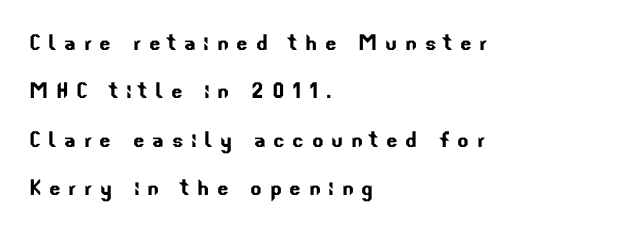
Compared with typical body copy, the letter spacing here is much looser. This sample is left-justified, so line endings fall wherever the words run out. The baseline area is clear.
